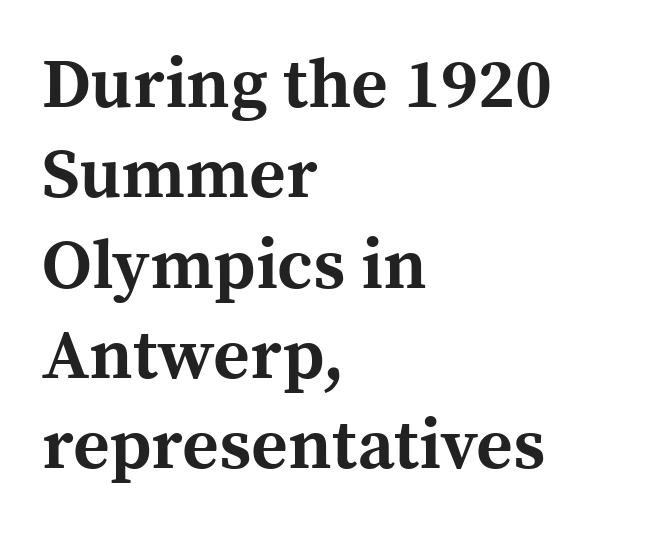
The image shows 70 px bold serif type, upright; set left-aligned, normal line spacing (1.29x), normal letter spacing, not underlined; a medium x-height.
